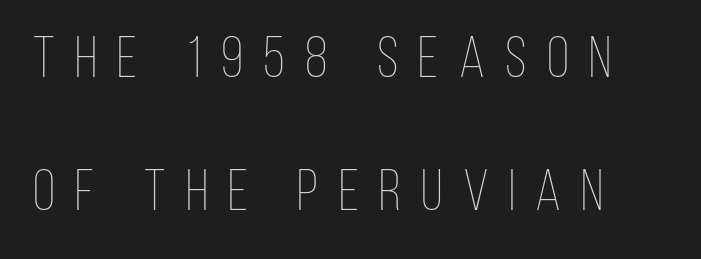
Q: Is the text bold? A: No.
Q: Is the text italic (slanted)? A: No, it is upright.
Q: Is the text underlined? A: No.
Q: How is the paragraph aligned? A: Left-aligned.
Q: Is the spacing between letters normal or unusually wide? A: Unusually wide.
Q: Is the spacing between lines tight, normal or loose? A: Loose.
Q: Width (condensed, normal, or wide)? A: Condensed.
Q: Stroke contrast? A: Low.
Q: x-height? A: Large.
Q: Monospaced? A: No.
